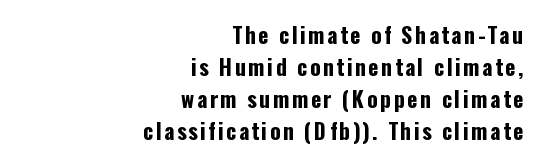
Q: Is the text bold? A: Yes.
Q: Is the text italic (slanted)? A: No, it is upright.
Q: Is the text underlined? A: No.
Q: How is the paragraph aligned? A: Right-aligned.
Q: Is the spacing between lines tight, normal or loose? A: Normal.
